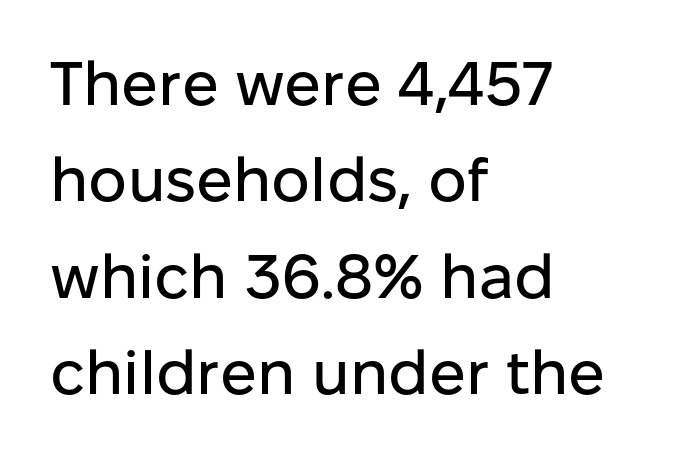
{"serif": "no", "italic": "no", "width": "normal", "stroke_contrast": "low", "x_height": "medium", "monospaced": "no", "underline": "no", "align": "left", "line_spacing": "normal", "line_spacing_ratio": 1.58, "letter_spacing": "normal", "letter_spacing_em": 0.0, "glyph_px": 61}
